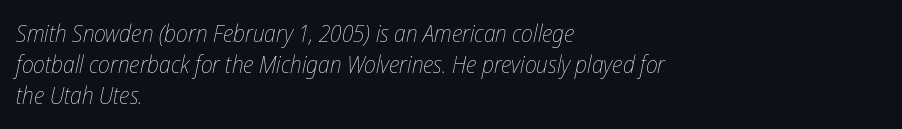
The image shows 24 px text type, italic (leaning right); set left-aligned, normal line spacing (1.3x), normal letter spacing, not underlined.
